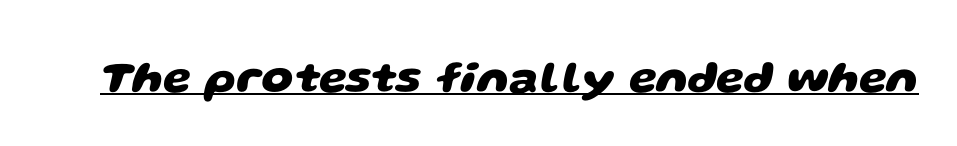
{"serif": "no", "bold": "yes", "weight": "heavy", "width": "wide", "stroke_contrast": "low", "x_height": "large", "monospaced": "no", "underline": "yes", "letter_spacing": "normal", "letter_spacing_em": 0.0, "glyph_px": 45}
